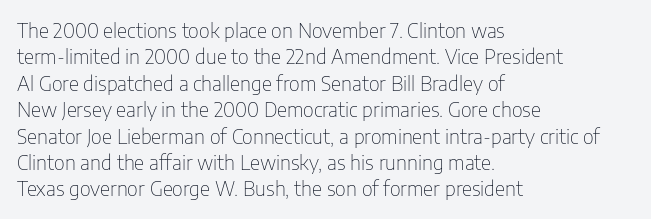
{"italic": "no", "bold": "no", "underline": "no", "align": "left", "line_spacing": "normal", "line_spacing_ratio": 1.32, "letter_spacing": "normal", "letter_spacing_em": 0.0, "glyph_px": 20}
